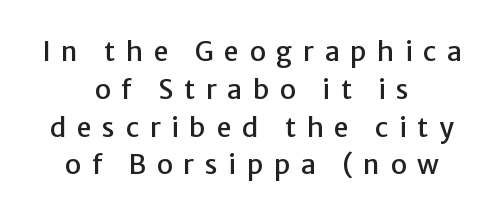
Unlike italic type, these characters show no tilt at all. A typesetter would call this heavily tracked-out type. The space between consecutive lines is moderate. Layout note: lines centered.
